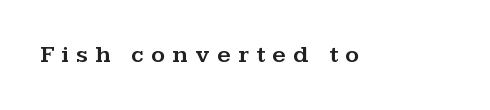
The image shows 24 px text type, upright; set unusually wide letter spacing (+0.31 em), not underlined.
